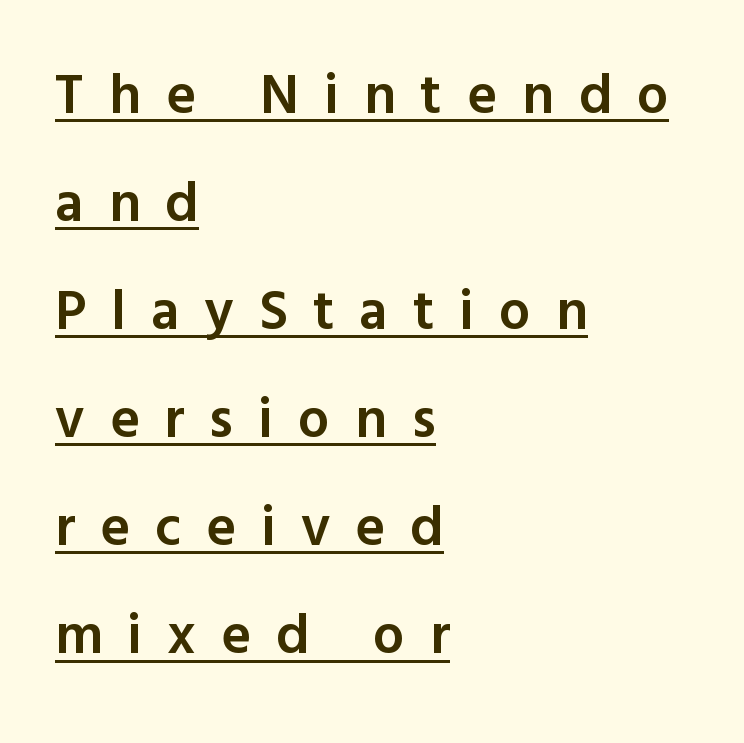
Q: Is the text bold? A: Semi-bold.
Q: Is the text italic (slanted)? A: No, it is upright.
Q: Is the typeface a serif or a sans-serif typeface? A: Sans-serif.
Q: Is the text underlined? A: Yes.
Q: How is the paragraph aligned? A: Left-aligned.
Q: Is the spacing between letters normal or unusually wide? A: Unusually wide.
Q: Is the spacing between lines tight, normal or loose? A: Loose.
Q: Width (condensed, normal, or wide)? A: Normal.
Q: x-height? A: Medium.
Q: Monospaced? A: No.
